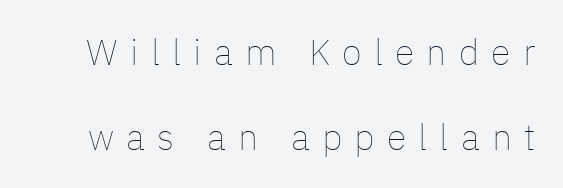
The image shows 36 px thin type, upright; set loose line spacing (2.35x), unusually wide letter spacing (+0.34 em), not underlined; low stroke contrast and a medium x-height.
